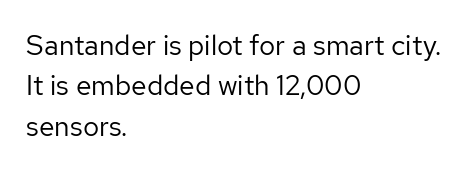
Q: Is the text bold? A: No.
Q: Is the text italic (slanted)? A: No, it is upright.
Q: Is the typeface a serif or a sans-serif typeface? A: Sans-serif.
Q: Is the text underlined? A: No.
Q: How is the paragraph aligned? A: Left-aligned.
Q: Is the spacing between letters normal or unusually wide? A: Normal.
Q: Is the spacing between lines tight, normal or loose? A: Normal.
Q: Width (condensed, normal, or wide)? A: Normal.
Q: Stroke contrast? A: Low.
Q: x-height? A: Medium.
Q: Monospaced? A: No.
